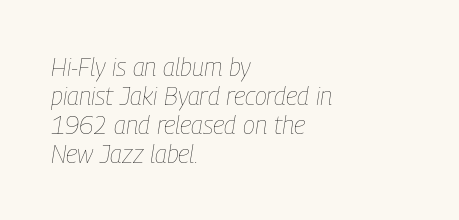
Q: Is the text bold? A: No.
Q: Is the text italic (slanted)? A: Yes, it leans right by about 9 degrees.
Q: Is the text underlined? A: No.
Q: How is the paragraph aligned? A: Left-aligned.
Q: Is the spacing between letters normal or unusually wide? A: Normal.
